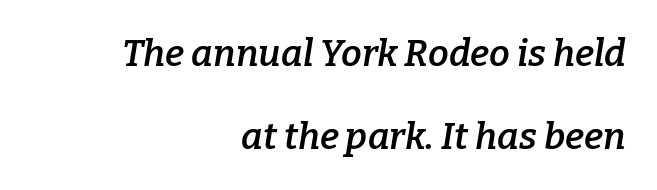
Q: Is the text bold? A: Semi-bold.
Q: Is the text italic (slanted)? A: Yes, it leans right by about 9 degrees.
Q: Is the typeface a serif or a sans-serif typeface? A: Serif.
Q: Is the text underlined? A: No.
Q: How is the paragraph aligned? A: Right-aligned.
Q: Is the spacing between letters normal or unusually wide? A: Normal.
Q: Is the spacing between lines tight, normal or loose? A: Loose.
Q: Width (condensed, normal, or wide)? A: Normal.
Q: Stroke contrast? A: Low.
Q: x-height? A: Medium.
Q: Monospaced? A: No.
